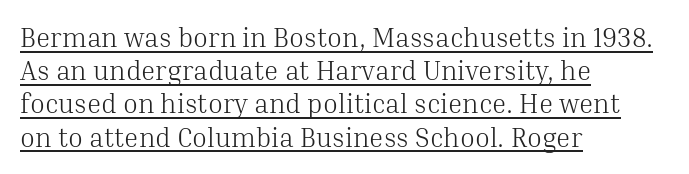
{"italic": "no", "bold": "no", "underline": "yes", "align": "left", "line_spacing_ratio": 1.23, "letter_spacing": "normal", "letter_spacing_em": 0.0, "glyph_px": 27}
